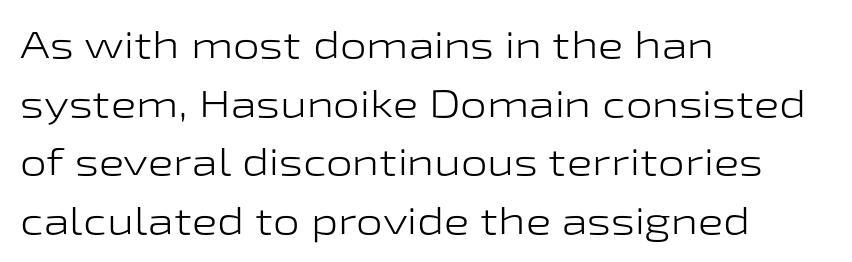
Q: Is the text bold? A: No.
Q: Is the text italic (slanted)? A: No, it is upright.
Q: Is the typeface a serif or a sans-serif typeface? A: Sans-serif.
Q: Is the text underlined? A: No.
Q: How is the paragraph aligned? A: Left-aligned.
Q: Is the spacing between letters normal or unusually wide? A: Normal.
Q: Is the spacing between lines tight, normal or loose? A: Normal.
Q: Width (condensed, normal, or wide)? A: Wide.
Q: Stroke contrast? A: Low.
Q: x-height? A: Medium.
Q: Monospaced? A: No.
